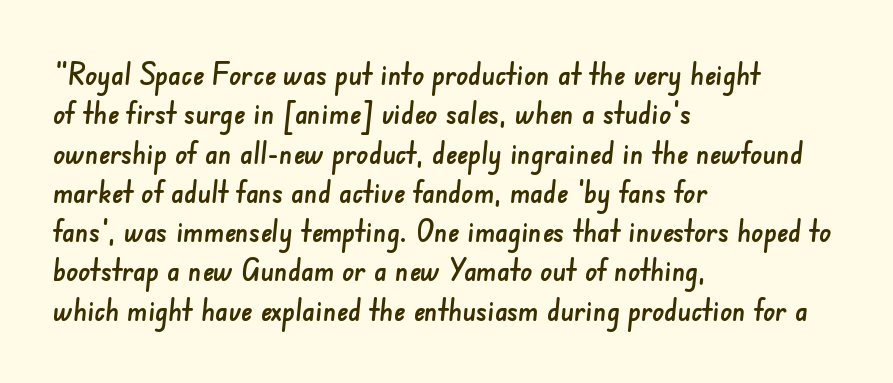
{"serif": "no", "width": "normal", "stroke_contrast": "low", "x_height": "small", "monospaced": "no", "underline": "no", "align": "left", "line_spacing": "normal", "line_spacing_ratio": 1.31, "letter_spacing": "normal", "letter_spacing_em": 0.0, "glyph_px": 30}
